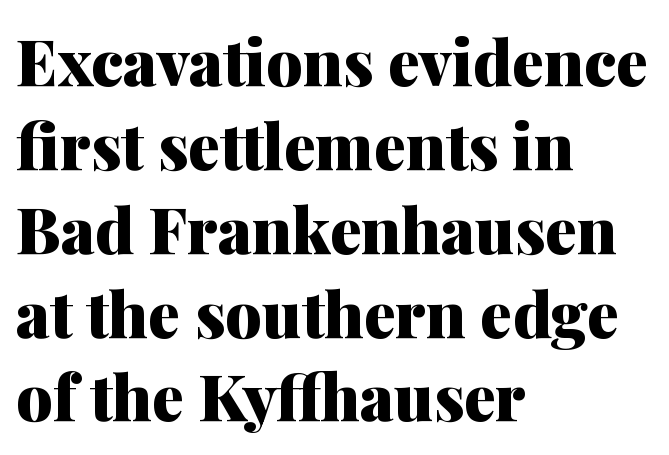
{"serif": "yes", "italic": "no", "bold": "yes", "weight": "heavy", "width": "normal", "stroke_contrast": "medium", "x_height": "medium", "monospaced": "no", "underline": "no", "align": "left", "line_spacing": "normal", "line_spacing_ratio": 1.31, "letter_spacing": "normal", "letter_spacing_em": 0.0, "glyph_px": 64}
